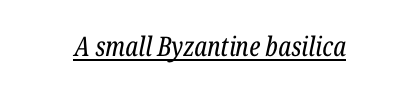
Q: Is the text bold? A: No.
Q: Is the text italic (slanted)? A: Yes, it leans right by about 12 degrees.
Q: Is the text underlined? A: Yes.
Q: How is the paragraph aligned? A: Centered.
Q: Is the spacing between letters normal or unusually wide? A: Normal.
